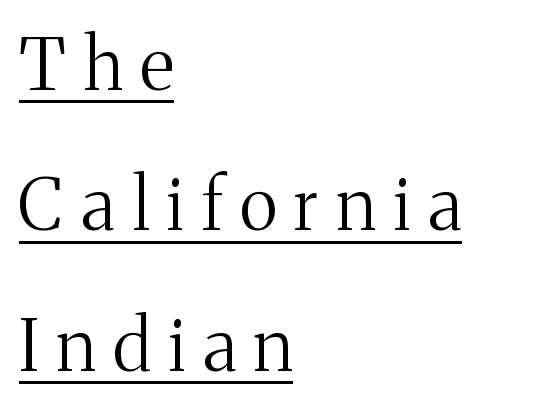
The image shows 72 px regular-weight serif type, upright; set left-aligned, loose line spacing (1.95x), unusually wide letter spacing (+0.24 em), underlined; medium stroke contrast and a medium x-height.
